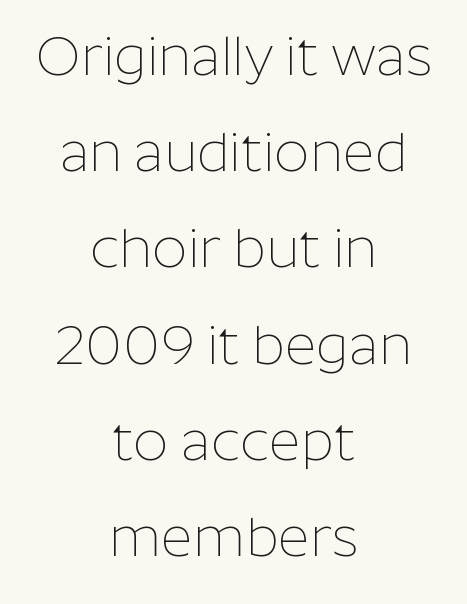
{"serif": "no", "italic": "no", "bold": "no", "weight": "thin", "width": "normal", "stroke_contrast": "low", "x_height": "medium", "monospaced": "no", "underline": "no", "align": "center", "line_spacing_ratio": 1.75, "letter_spacing": "normal", "letter_spacing_em": 0.0, "glyph_px": 55}
